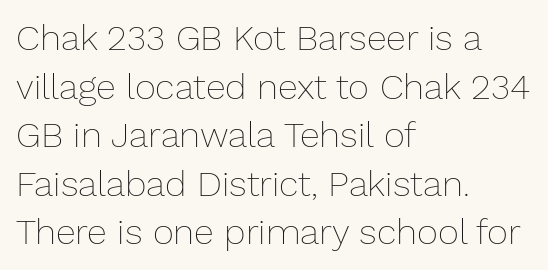
{"italic": "no", "bold": "no", "weight": "thin", "width": "normal", "stroke_contrast": "low", "x_height": "medium", "monospaced": "no", "underline": "no", "align": "left", "line_spacing": "normal", "line_spacing_ratio": 1.35, "letter_spacing": "normal", "letter_spacing_em": 0.0, "glyph_px": 36}
